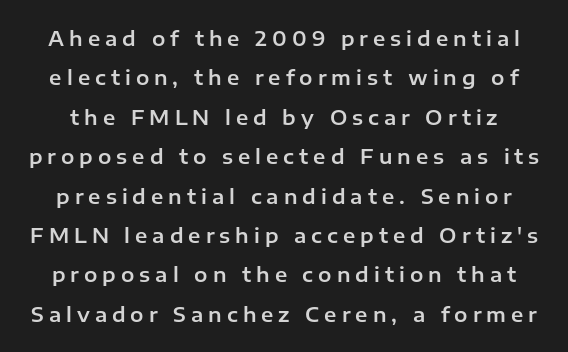
{"italic": "no", "underline": "no", "line_spacing": "loose", "line_spacing_ratio": 1.97, "letter_spacing": "wide", "letter_spacing_em": 0.25, "glyph_px": 20}
